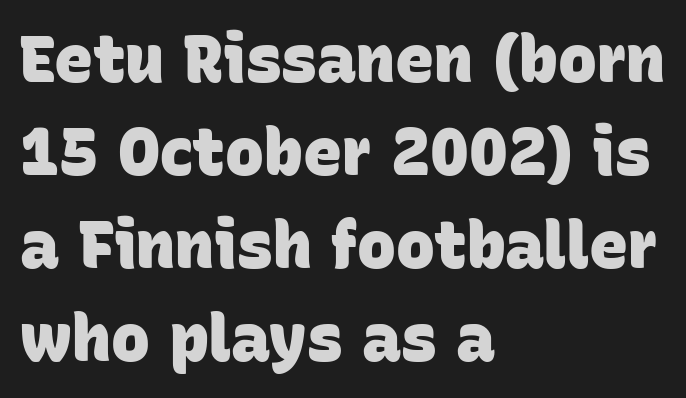
Q: Is the text bold? A: Yes.
Q: Is the typeface a serif or a sans-serif typeface? A: Sans-serif.
Q: Is the text underlined? A: No.
Q: How is the paragraph aligned? A: Left-aligned.
Q: Is the spacing between letters normal or unusually wide? A: Normal.
Q: Is the spacing between lines tight, normal or loose? A: Normal.
Q: Width (condensed, normal, or wide)? A: Normal.
Q: Stroke contrast? A: Low.
Q: x-height? A: Large.
Q: Monospaced? A: No.
